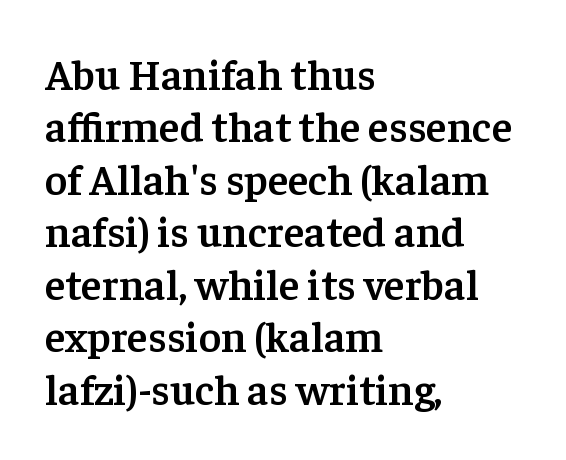
The image shows 43 px semibold serif type, upright; set left-aligned, line spacing 1.22x, normal letter spacing, not underlined; low stroke contrast and a medium x-height.
